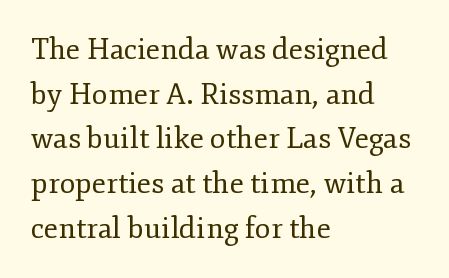
The image shows 29 px regular-weight serif type, upright; set left-aligned, normal line spacing (1.54x), normal letter spacing, not underlined; low stroke contrast and a small x-height.
